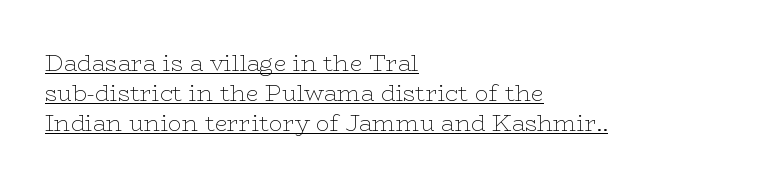
{"italic": "no", "bold": "no", "underline": "yes", "align": "left", "line_spacing": "normal", "line_spacing_ratio": 1.3, "letter_spacing": "normal", "letter_spacing_em": 0.0, "glyph_px": 23}
